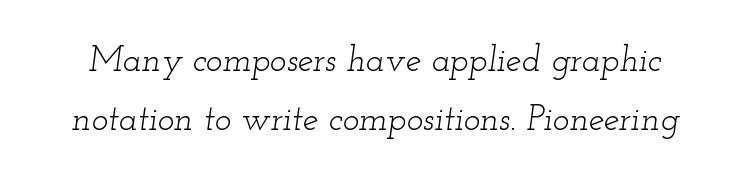
{"serif": "yes", "italic": "yes", "lean": "right", "slant_degrees": 12, "bold": "no", "weight": "light", "width": "wide", "stroke_contrast": "low", "x_height": "small", "monospaced": "no", "underline": "no", "line_spacing": "normal", "line_spacing_ratio": 1.68, "letter_spacing": "normal", "letter_spacing_em": 0.0, "glyph_px": 35}
